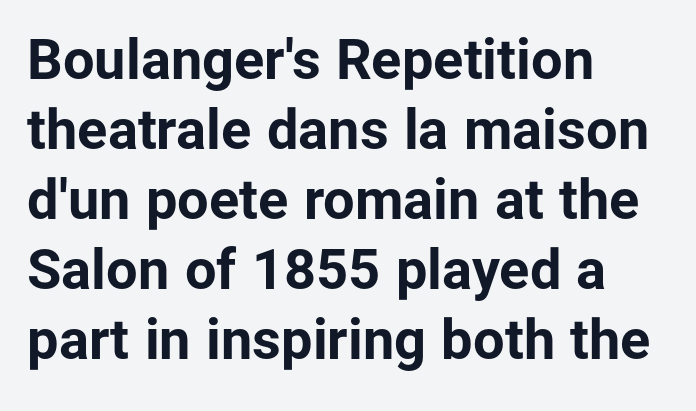
{"serif": "no", "italic": "no", "bold": "yes", "weight": "bold", "width": "normal", "stroke_contrast": "low", "x_height": "medium", "monospaced": "no", "underline": "no", "align": "left", "line_spacing": "normal", "line_spacing_ratio": 1.25, "letter_spacing": "normal", "letter_spacing_em": 0.0, "glyph_px": 56}
